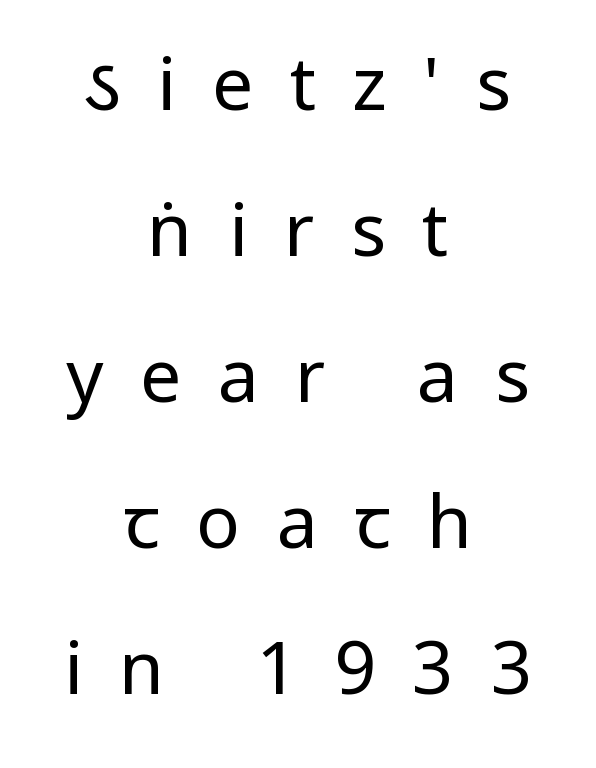
{"serif": "no", "italic": "no", "bold": "no", "weight": "regular", "width": "condensed", "stroke_contrast": "low", "x_height": "large", "monospaced": "no", "underline": "no", "align": "center", "line_spacing": "loose", "line_spacing_ratio": 2.0, "letter_spacing": "wide", "letter_spacing_em": 0.5, "glyph_px": 73}
